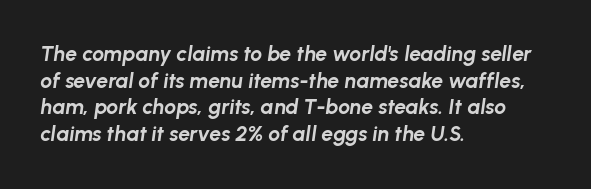
{"italic": "yes", "lean": "right", "slant_degrees": 8, "bold": "yes", "underline": "no", "align": "left", "line_spacing": "normal", "line_spacing_ratio": 1.27, "letter_spacing": "normal", "letter_spacing_em": 0.0, "glyph_px": 21}
